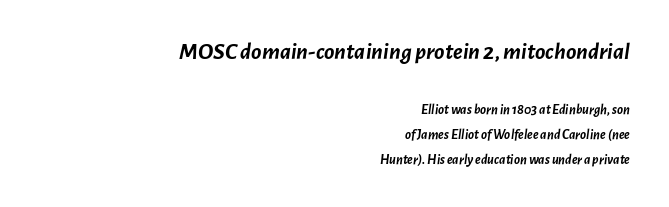
Characters follow at the spacing the type designer built in. Would a proofreader flag this as italicized? Yes. Larger block? The one above; the one below is distinctly smaller. Strong, thick strokes mark this as bold type. A clean baseline with only descenders dipping below it.
